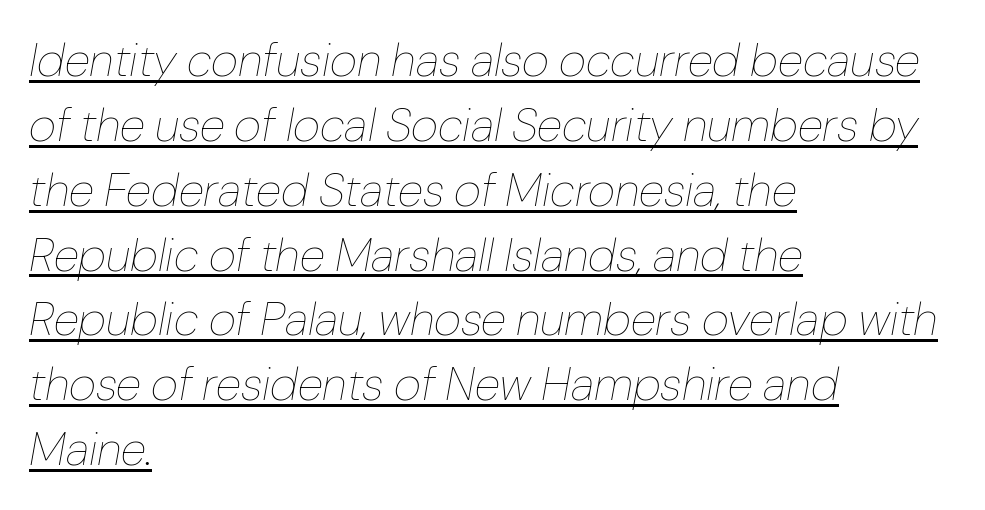
The image shows 47 px thin type, italic (leaning right); set left-aligned, normal line spacing (1.38x), normal letter spacing, underlined; low stroke contrast and a medium x-height.
